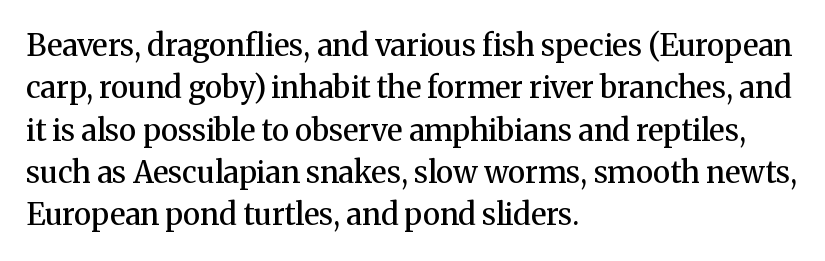
Q: Is the text bold? A: Semi-bold.
Q: Is the text italic (slanted)? A: No, it is upright.
Q: Is the typeface a serif or a sans-serif typeface? A: Serif.
Q: Is the text underlined? A: No.
Q: How is the paragraph aligned? A: Left-aligned.
Q: Is the spacing between letters normal or unusually wide? A: Normal.
Q: Is the spacing between lines tight, normal or loose? A: Normal.
Q: Width (condensed, normal, or wide)? A: Normal.
Q: Stroke contrast? A: Medium.
Q: x-height? A: Medium.
Q: Monospaced? A: No.
